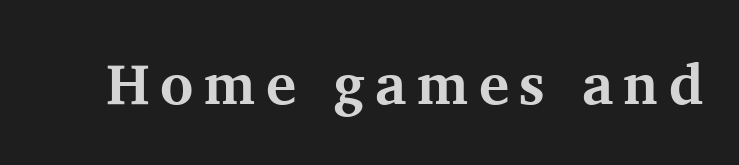
The passage shown is emphatically bold. The characters display serif detailing at their extremities. The letters advance in unequal steps, a hallmark of proportional type. Decoration check: the copy has no underline.
